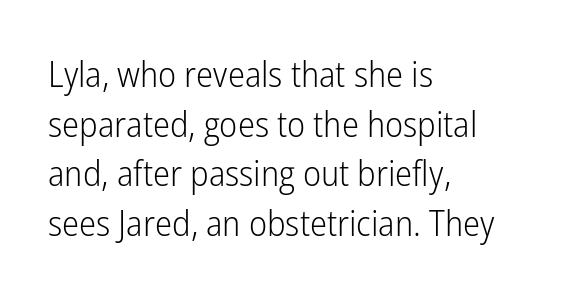
{"serif": "no", "italic": "no", "bold": "no", "weight": "light", "width": "condensed", "stroke_contrast": "low", "x_height": "medium", "monospaced": "no", "underline": "no", "align": "left", "line_spacing": "normal", "line_spacing_ratio": 1.38, "letter_spacing": "normal", "letter_spacing_em": 0.0, "glyph_px": 36}
